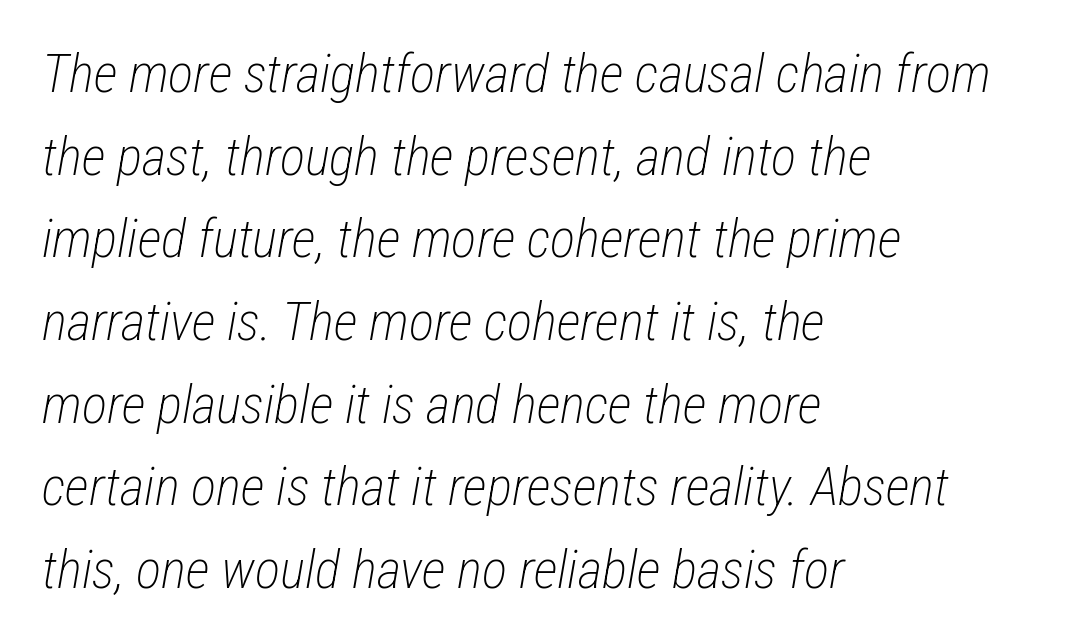
The image shows 53 px light, condensed type, italic (leaning right); set left-aligned, normal line spacing (1.56x), normal letter spacing, not underlined; low stroke contrast and a medium x-height.
